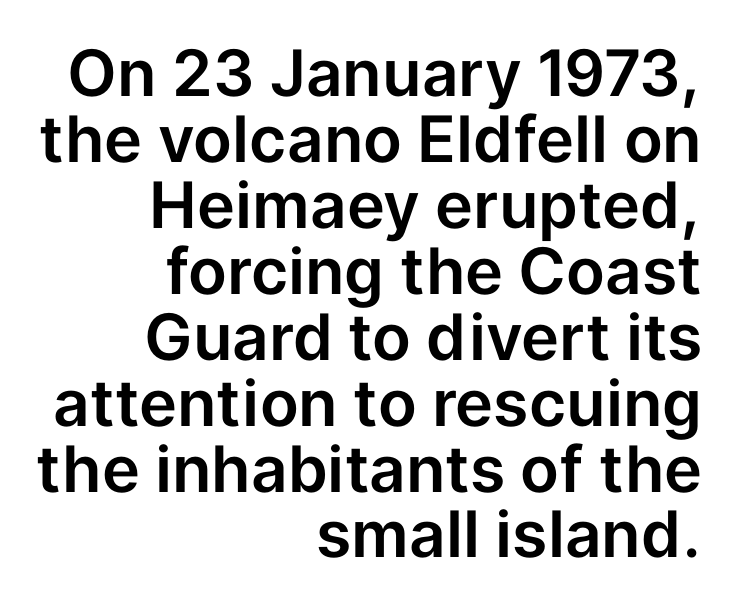
Q: Is the text italic (slanted)? A: No, it is upright.
Q: Is the typeface a serif or a sans-serif typeface? A: Sans-serif.
Q: Is the text underlined? A: No.
Q: How is the paragraph aligned? A: Right-aligned.
Q: Is the spacing between letters normal or unusually wide? A: Normal.
Q: Is the spacing between lines tight, normal or loose? A: Tight.
Q: Width (condensed, normal, or wide)? A: Normal.
Q: Stroke contrast? A: Low.
Q: x-height? A: Medium.
Q: Monospaced? A: No.
